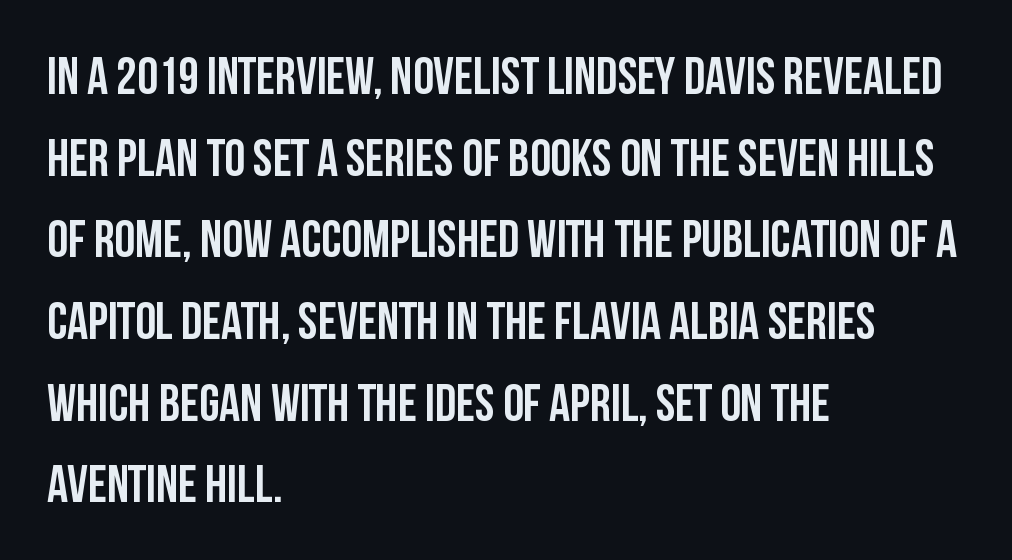
The image shows 52 px semibold, condensed sans-serif type, upright; set left-aligned, normal line spacing (1.57x), normal letter spacing, not underlined; low stroke contrast and a large x-height.
